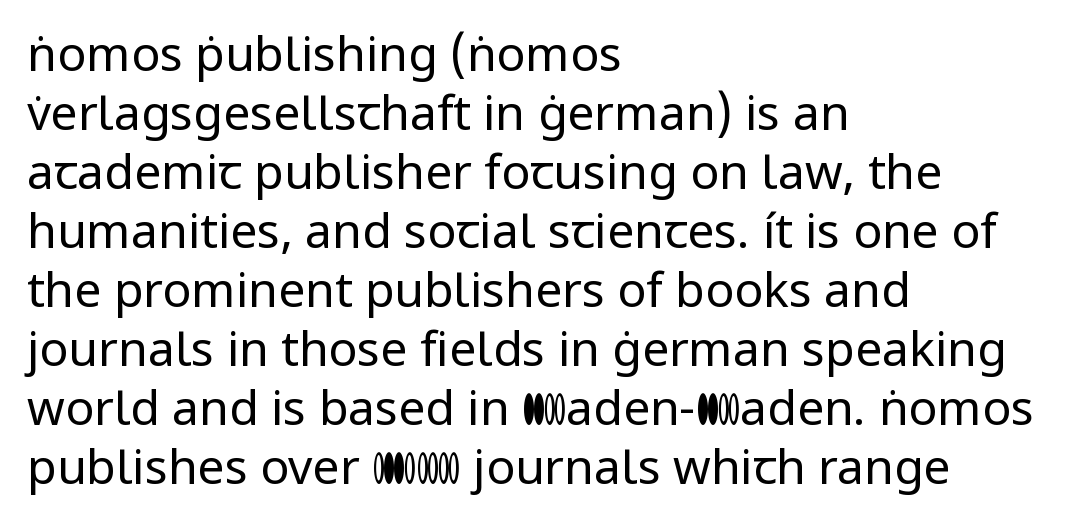
Every row of glyphs begins at an identical x-position on the left. The glyphs are unaccompanied by any horizontal stroke below them. Nope, no serifs anywhere on these letters. This sample has the flowing, uneven cadence of proportional lettering.
